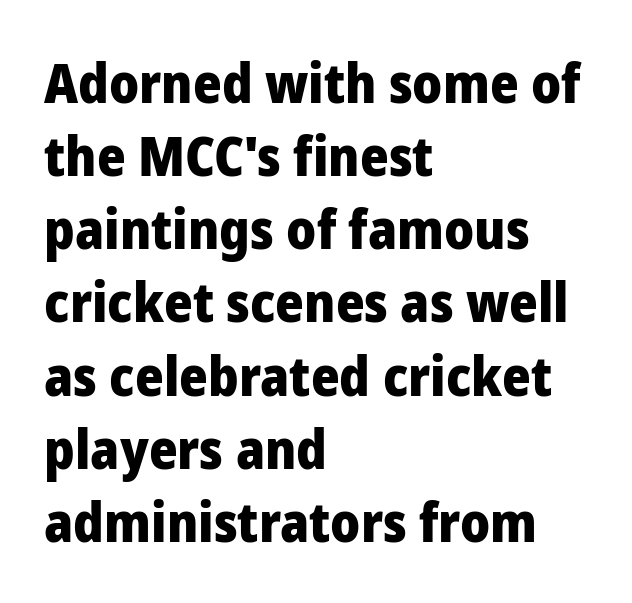
Q: Is the text bold? A: Yes.
Q: Is the text italic (slanted)? A: No, it is upright.
Q: Is the typeface a serif or a sans-serif typeface? A: Sans-serif.
Q: Is the text underlined? A: No.
Q: How is the paragraph aligned? A: Left-aligned.
Q: Is the spacing between letters normal or unusually wide? A: Normal.
Q: Is the spacing between lines tight, normal or loose? A: Normal.
Q: Width (condensed, normal, or wide)? A: Normal.
Q: Stroke contrast? A: Low.
Q: x-height? A: Medium.
Q: Monospaced? A: No.
